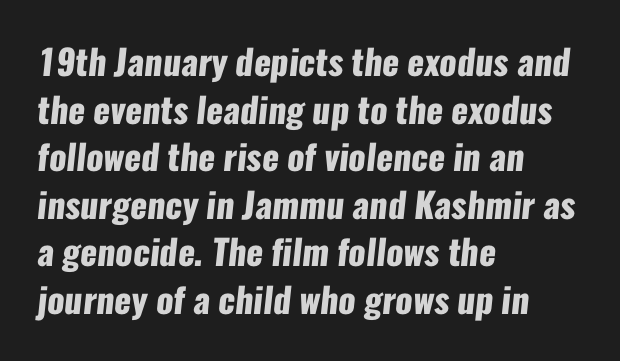
Q: Is the text bold? A: Yes.
Q: Is the typeface a serif or a sans-serif typeface? A: Sans-serif.
Q: Is the text underlined? A: No.
Q: How is the paragraph aligned? A: Left-aligned.
Q: Is the spacing between letters normal or unusually wide? A: Normal.
Q: Is the spacing between lines tight, normal or loose? A: Normal.
Q: Width (condensed, normal, or wide)? A: Condensed.
Q: Stroke contrast? A: Low.
Q: x-height? A: Medium.
Q: Monospaced? A: No.
